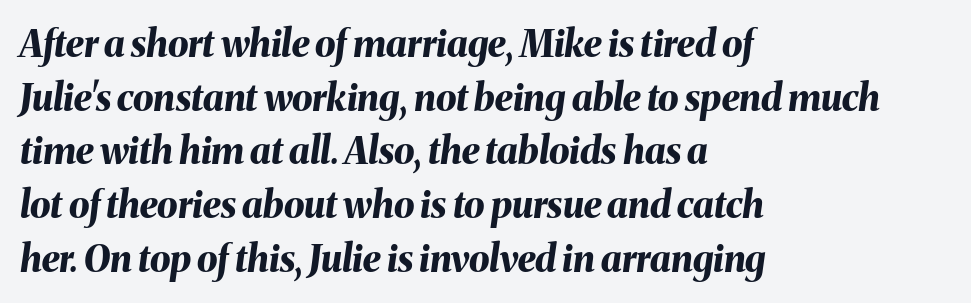
Check under the words: just untouched page. Reading down the column, the eye jumps a familiar distance to each next line. This sample uses plain, unmodified letter spacing. Horizontally, the lines are justified to the leading edge only. A typesetter would call this proportional, since set widths differ per character.
